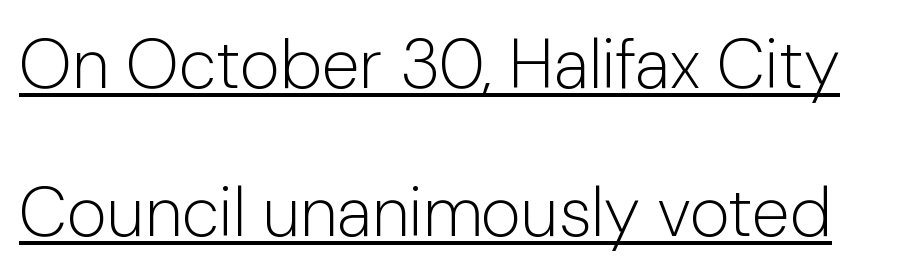
{"serif": "no", "italic": "no", "bold": "no", "weight": "light", "width": "normal", "stroke_contrast": "low", "x_height": "medium", "monospaced": "no", "underline": "yes", "line_spacing": "loose", "line_spacing_ratio": 2.15, "letter_spacing": "normal", "letter_spacing_em": 0.0, "glyph_px": 69}
